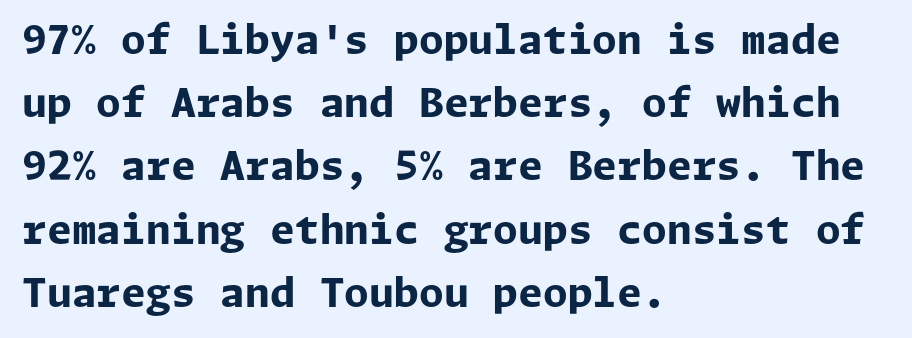
Q: Is the text bold? A: Yes.
Q: Is the text italic (slanted)? A: No, it is upright.
Q: Is the typeface a serif or a sans-serif typeface? A: Sans-serif.
Q: Is the text underlined? A: No.
Q: How is the paragraph aligned? A: Left-aligned.
Q: Is the spacing between letters normal or unusually wide? A: Normal.
Q: Is the spacing between lines tight, normal or loose? A: Normal.
Q: Width (condensed, normal, or wide)? A: Normal.
Q: Stroke contrast? A: Low.
Q: x-height? A: Medium.
